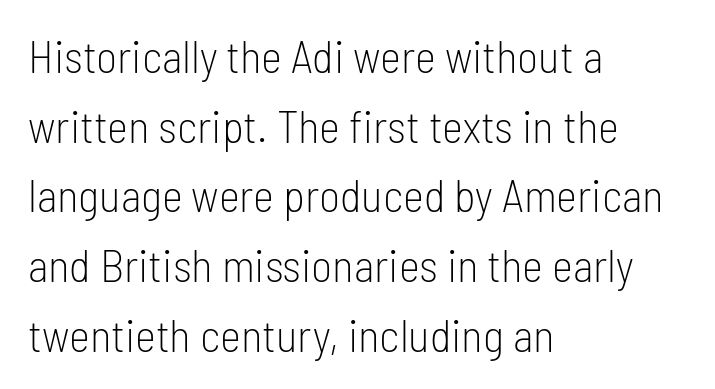
Q: Is the text bold? A: No.
Q: Is the text italic (slanted)? A: No, it is upright.
Q: Is the typeface a serif or a sans-serif typeface? A: Sans-serif.
Q: Is the text underlined? A: No.
Q: How is the paragraph aligned? A: Left-aligned.
Q: Is the spacing between letters normal or unusually wide? A: Normal.
Q: Is the spacing between lines tight, normal or loose? A: Normal.
Q: Width (condensed, normal, or wide)? A: Condensed.
Q: Stroke contrast? A: Low.
Q: x-height? A: Medium.
Q: Monospaced? A: No.
